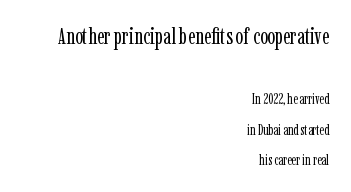
The image shows 23 px text type, upright; set right-aligned, loose line spacing (2.17x), normal letter spacing, not underlined; the first (top) block is 1.64x larger.
